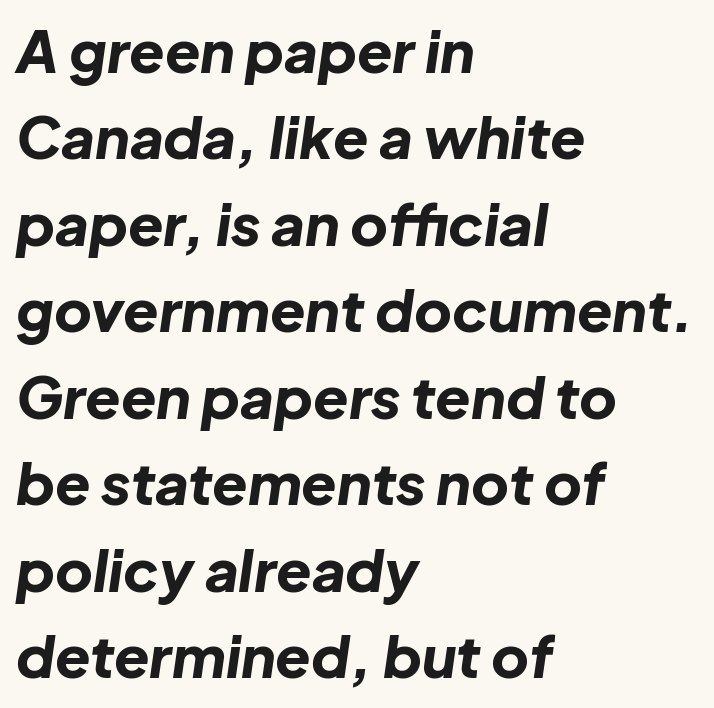
{"italic": "yes", "lean": "right", "slant_degrees": 8, "bold": "yes", "weight": "bold", "width": "normal", "stroke_contrast": "low", "x_height": "medium", "monospaced": "no", "underline": "no", "align": "left", "line_spacing": "normal", "line_spacing_ratio": 1.49, "letter_spacing": "normal", "letter_spacing_em": 0.0, "glyph_px": 58}
